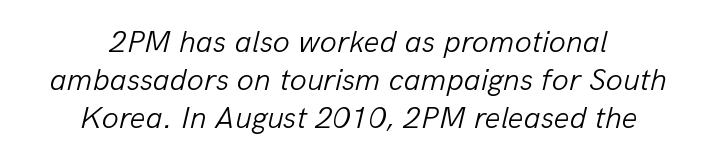
Q: Is the text bold? A: No.
Q: Is the text italic (slanted)? A: Yes, it leans right by about 13 degrees.
Q: Is the text underlined? A: No.
Q: How is the paragraph aligned? A: Centered.
Q: Is the spacing between letters normal or unusually wide? A: Normal.
Q: Width (condensed, normal, or wide)? A: Normal.
Q: Stroke contrast? A: Low.
Q: x-height? A: Medium.
Q: Monospaced? A: No.
